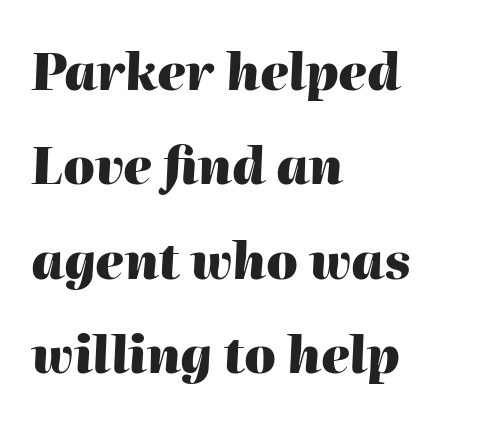
{"italic": "yes", "lean": "right", "slant_degrees": 2, "bold": "yes", "weight": "heavy", "width": "normal", "stroke_contrast": "high", "x_height": "medium", "monospaced": "no", "underline": "no", "align": "left", "line_spacing_ratio": 1.89, "letter_spacing": "normal", "letter_spacing_em": 0.0, "glyph_px": 50}
